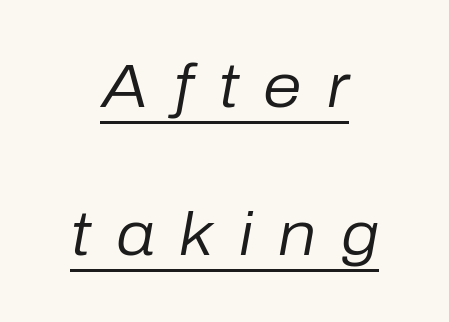
Q: Is the text bold? A: No.
Q: Is the text italic (slanted)? A: Yes, it leans right by about 10 degrees.
Q: Is the text underlined? A: Yes.
Q: How is the paragraph aligned? A: Centered.
Q: Is the spacing between letters normal or unusually wide? A: Unusually wide.
Q: Is the spacing between lines tight, normal or loose? A: Loose.
Q: Width (condensed, normal, or wide)? A: Normal.
Q: Stroke contrast? A: Low.
Q: x-height? A: Medium.
Q: Monospaced? A: No.
